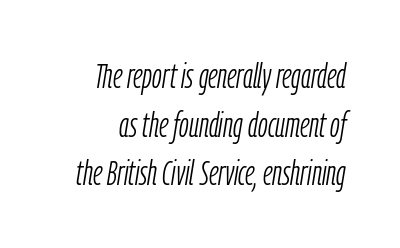
Q: Is the text bold? A: No.
Q: Is the text italic (slanted)? A: Yes, it leans right by about 9 degrees.
Q: Is the text underlined? A: No.
Q: Is the spacing between letters normal or unusually wide? A: Normal.
Q: Is the spacing between lines tight, normal or loose? A: Normal.
Q: Width (condensed, normal, or wide)? A: Condensed.
Q: Stroke contrast? A: Low.
Q: x-height? A: Medium.
Q: Monospaced? A: No.
